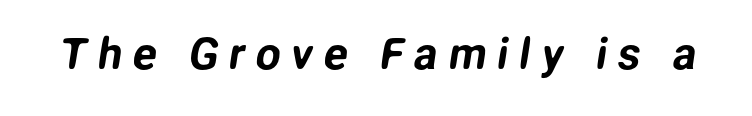
Q: Is the typeface a serif or a sans-serif typeface? A: Sans-serif.
Q: Is the text underlined? A: No.
Q: Is the spacing between letters normal or unusually wide? A: Unusually wide.
Q: Width (condensed, normal, or wide)? A: Normal.
Q: Stroke contrast? A: Low.
Q: x-height? A: Medium.
Q: Monospaced? A: No.
